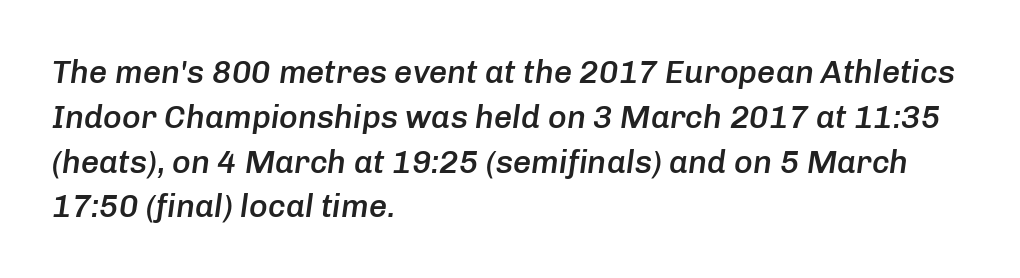
The image shows 32 px semibold type, italic (leaning right); set left-aligned, normal line spacing (1.4x), normal letter spacing, not underlined; low stroke contrast and a medium x-height.
